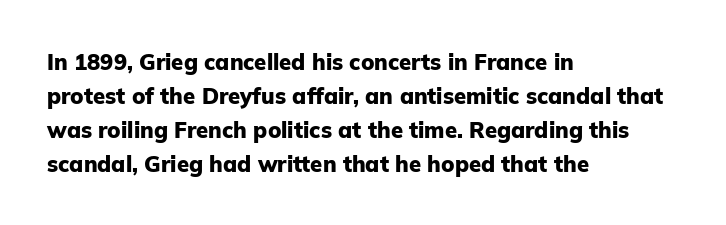
The image shows 22 px bold type, upright; set left-aligned, normal line spacing (1.54x), normal letter spacing, not underlined.
